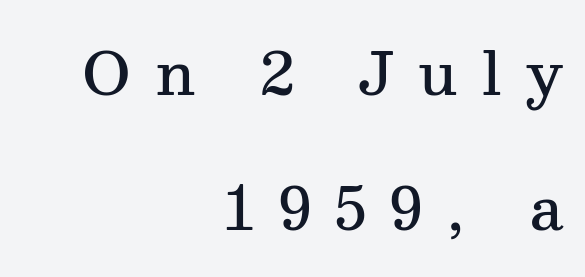
{"serif": "yes", "italic": "no", "bold": "semi", "weight": "semibold", "width": "normal", "stroke_contrast": "medium", "x_height": "medium", "monospaced": "no", "underline": "no", "align": "right", "line_spacing": "loose", "line_spacing_ratio": 2.32, "letter_spacing": "wide", "letter_spacing_em": 0.41, "glyph_px": 58}
